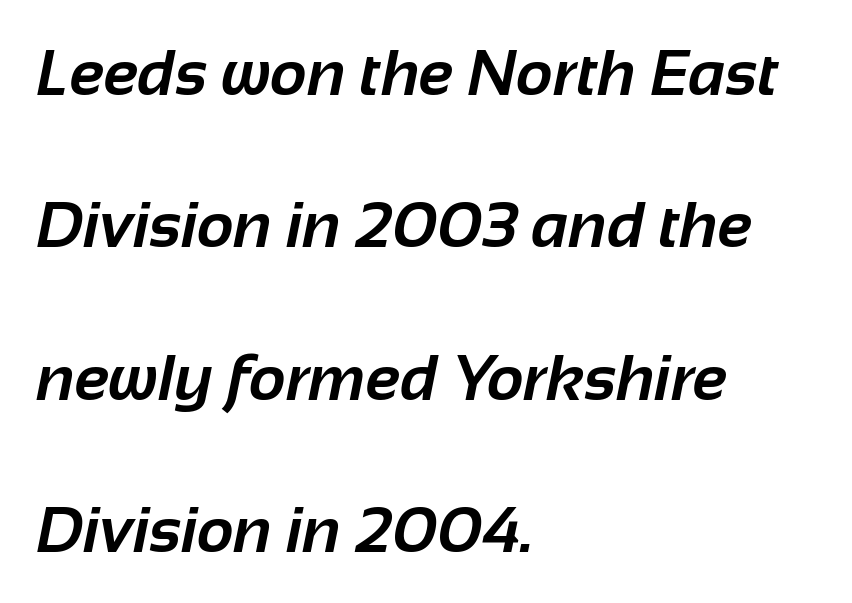
{"serif": "no", "bold": "yes", "weight": "bold", "width": "normal", "stroke_contrast": "low", "x_height": "medium", "monospaced": "no", "underline": "no", "align": "left", "line_spacing": "loose", "line_spacing_ratio": 2.38, "letter_spacing": "normal", "letter_spacing_em": 0.0, "glyph_px": 64}
